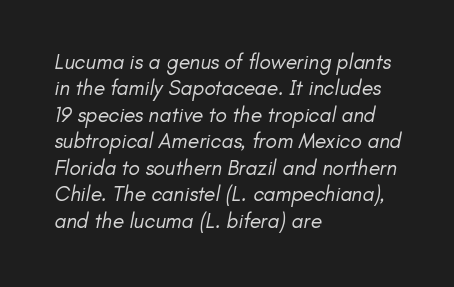
The image shows 21 px text type; set left-aligned, normal line spacing (1.26x), normal letter spacing, not underlined.
